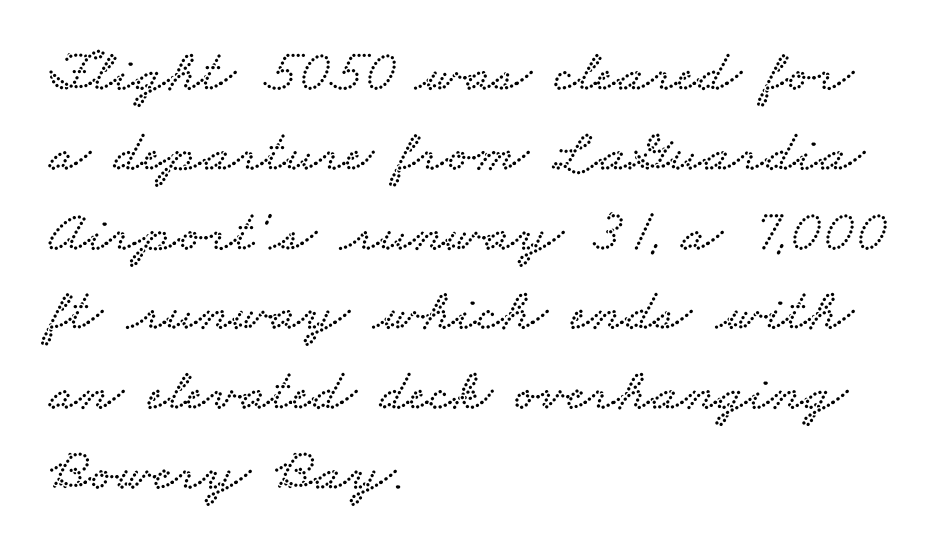
Q: Is the typeface a serif or a sans-serif typeface? A: Serif.
Q: Is the text underlined? A: No.
Q: How is the paragraph aligned? A: Left-aligned.
Q: Is the spacing between letters normal or unusually wide? A: Normal.
Q: Is the spacing between lines tight, normal or loose? A: Normal.
Q: Width (condensed, normal, or wide)? A: Wide.
Q: Stroke contrast? A: Low.
Q: x-height? A: Small.
Q: Monospaced? A: No.
